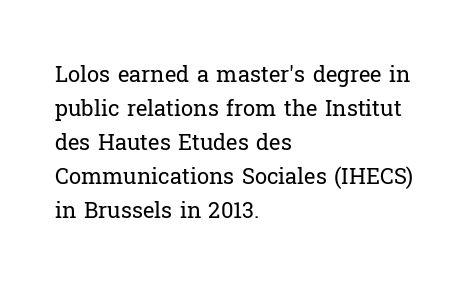
{"italic": "no", "bold": "no", "underline": "no", "align": "left", "line_spacing": "normal", "line_spacing_ratio": 1.55, "letter_spacing": "normal", "letter_spacing_em": 0.0, "glyph_px": 22}
